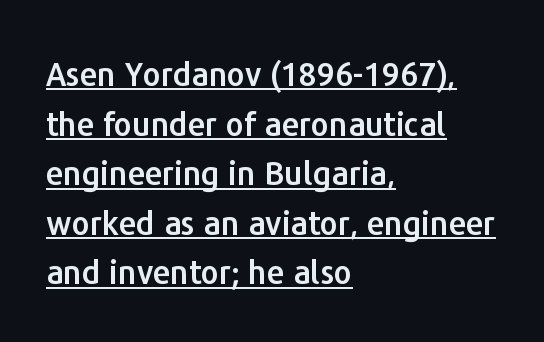
The image shows 32 px sans-serif type, upright; set left-aligned, normal line spacing (1.55x), normal letter spacing, underlined; low stroke contrast and a medium x-height.
